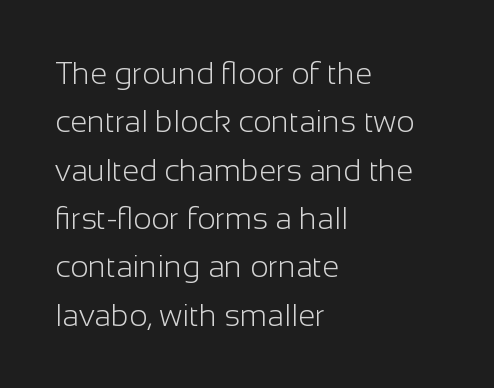
{"serif": "no", "italic": "no", "bold": "no", "weight": "light", "width": "normal", "stroke_contrast": "low", "x_height": "medium", "monospaced": "no", "underline": "no", "align": "left", "line_spacing": "normal", "line_spacing_ratio": 1.56, "letter_spacing": "normal", "letter_spacing_em": 0.0, "glyph_px": 31}
